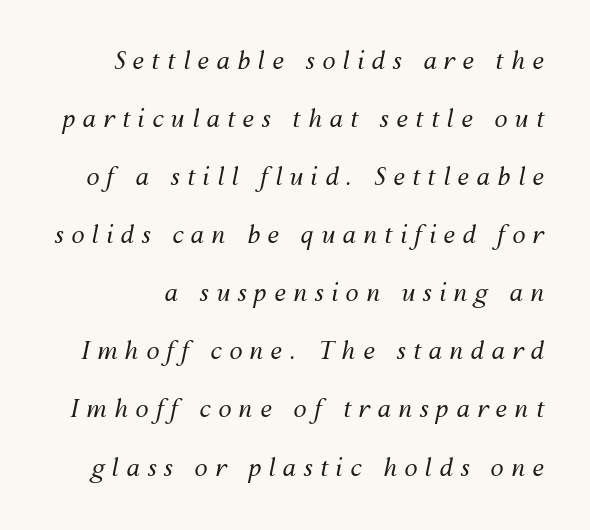
Students, observe: this is what heavily led, spacious text looks like. The space beneath each line is pristine and unruled. The passage shown has open, widely tracked lettering throughout. Is the type slanted? Yes — the strokes lean at a clear angle. Unbolded letterforms with no extra heft.
